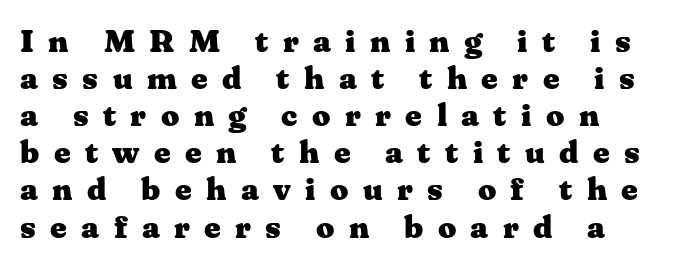
This sample uses an upright cut, with every glyph sitting square on the baseline. The line texture is sparse and dotted thanks to wide tracking. Nobody drew a line under any word here. Each letter's strokes conclude with small projecting serifs. This sample has the flowing, uneven cadence of proportional lettering. Caption: bold face, heavy strokes.
